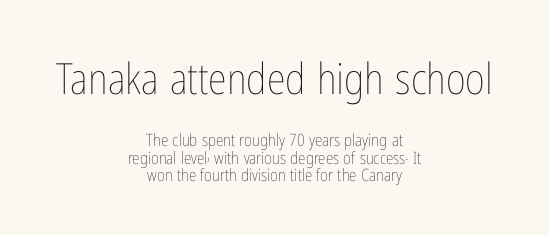
Q: Is the text bold? A: No.
Q: Is the text italic (slanted)? A: No, it is upright.
Q: Is the text underlined? A: No.
Q: How is the paragraph aligned? A: Centered.
Q: Is the spacing between letters normal or unusually wide? A: Normal.
Q: Is the spacing between lines tight, normal or loose? A: Tight.
Q: Which block of text is set in a larger size, the first (top) or the second (bottom)? A: The first (top) one.
Q: Width (condensed, normal, or wide)? A: Condensed.
Q: Stroke contrast? A: Low.
Q: x-height? A: Medium.
Q: Monospaced? A: No.
